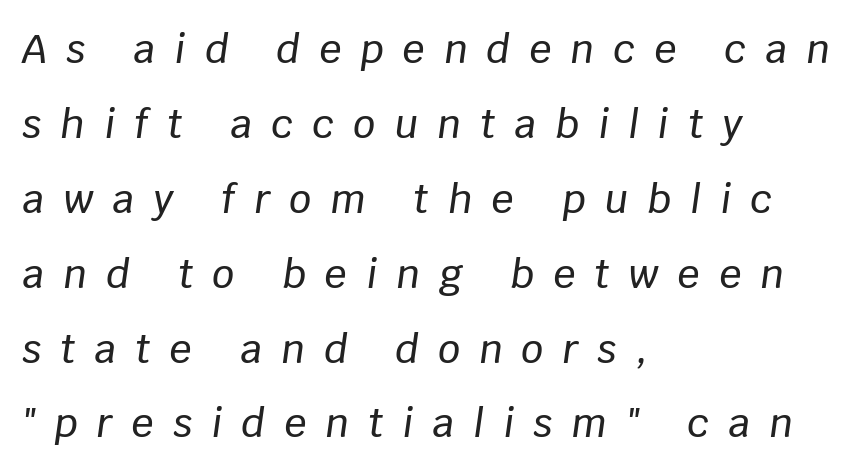
{"italic": "yes", "lean": "right", "slant_degrees": 8, "width": "normal", "stroke_contrast": "low", "x_height": "large", "monospaced": "no", "underline": "no", "align": "left", "line_spacing": "loose", "line_spacing_ratio": 1.92, "letter_spacing": "wide", "letter_spacing_em": 0.49, "glyph_px": 39}
